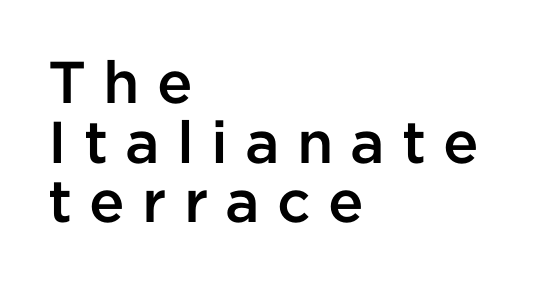
The image shows 59 px semibold sans-serif type, upright; set left-aligned, tight line spacing (1.01x), unusually wide letter spacing (+0.29 em), not underlined; low stroke contrast and a medium x-height.
